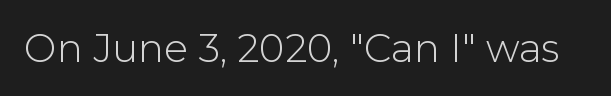
The letters advance in unequal steps, a hallmark of proportional type. Type style note: lacks serifs. Compared with typical body copy, the letter spacing here is the same. Heft: none added — not bold. Notice how the stems are strictly vertical — no italics here. Beneath every word, the page is bare.
